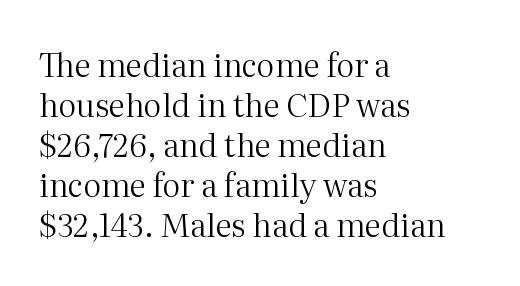
Q: Is the text bold? A: No.
Q: Is the text italic (slanted)? A: No, it is upright.
Q: Is the typeface a serif or a sans-serif typeface? A: Serif.
Q: Is the text underlined? A: No.
Q: How is the paragraph aligned? A: Left-aligned.
Q: Is the spacing between letters normal or unusually wide? A: Normal.
Q: Is the spacing between lines tight, normal or loose? A: Normal.
Q: Width (condensed, normal, or wide)? A: Normal.
Q: Stroke contrast? A: Medium.
Q: x-height? A: Medium.
Q: Monospaced? A: No.
